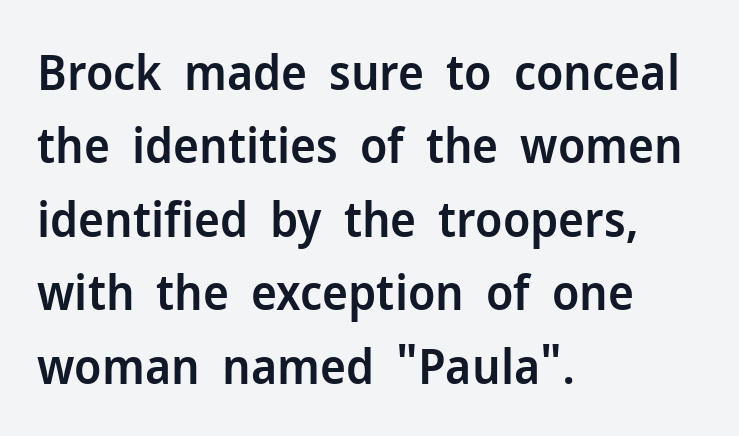
Nobody touched the tracking dial on this one. The block of text has a typical density, with ordinary space between rows. When letters stand straight like this, we call the style roman or upright. These lines stack with their left ends in a neat column.
